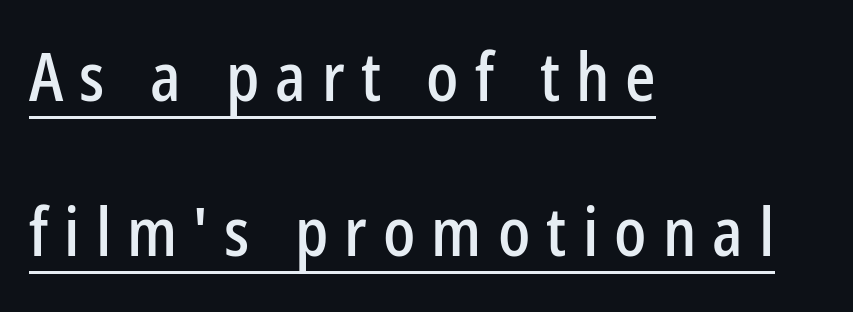
{"serif": "no", "italic": "no", "width": "condensed", "stroke_contrast": "low", "x_height": "medium", "monospaced": "no", "underline": "yes", "align": "left", "line_spacing": "loose", "line_spacing_ratio": 2.31, "letter_spacing": "wide", "letter_spacing_em": 0.24, "glyph_px": 67}
